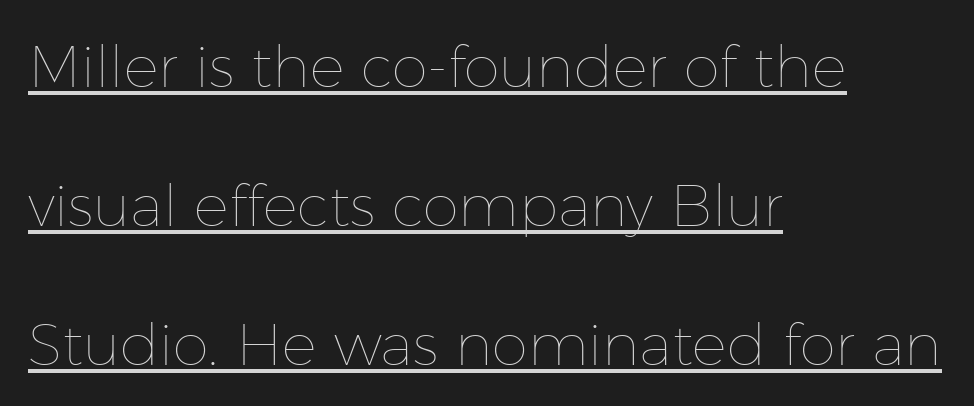
Q: Is the text bold? A: No.
Q: Is the text italic (slanted)? A: No, it is upright.
Q: Is the text underlined? A: Yes.
Q: How is the paragraph aligned? A: Left-aligned.
Q: Is the spacing between letters normal or unusually wide? A: Normal.
Q: Is the spacing between lines tight, normal or loose? A: Loose.
Q: Width (condensed, normal, or wide)? A: Normal.
Q: Stroke contrast? A: Low.
Q: x-height? A: Medium.
Q: Monospaced? A: No.
